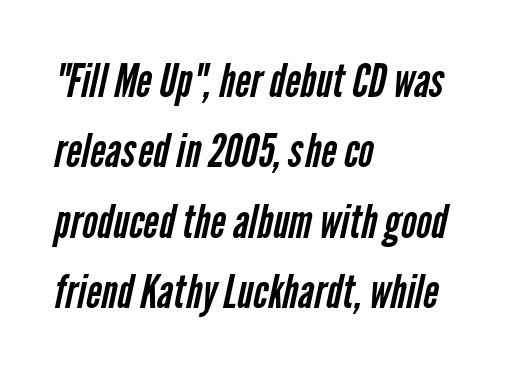
{"serif": "no", "bold": "no", "weight": "regular", "width": "condensed", "stroke_contrast": "low", "x_height": "medium", "monospaced": "no", "underline": "no", "align": "left", "line_spacing": "normal", "line_spacing_ratio": 1.5, "letter_spacing": "normal", "letter_spacing_em": 0.0, "glyph_px": 47}
